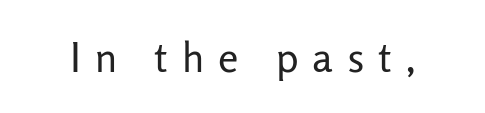
Q: Is the text bold? A: No.
Q: Is the text italic (slanted)? A: No, it is upright.
Q: Is the typeface a serif or a sans-serif typeface? A: Sans-serif.
Q: Is the text underlined? A: No.
Q: Is the spacing between letters normal or unusually wide? A: Unusually wide.
Q: Width (condensed, normal, or wide)? A: Normal.
Q: Stroke contrast? A: Low.
Q: x-height? A: Medium.
Q: Monospaced? A: No.
